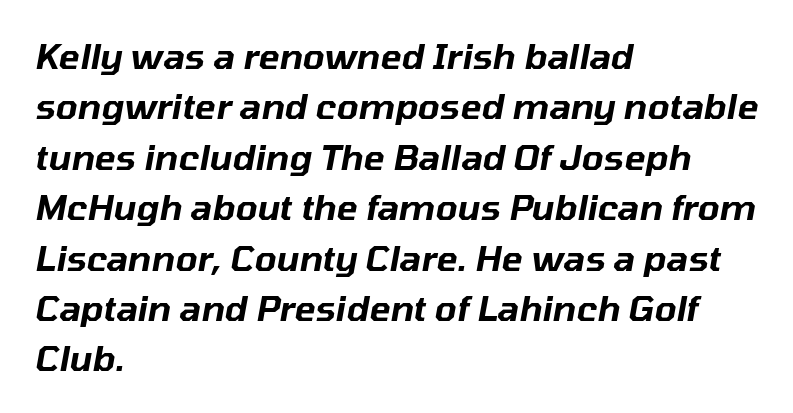
The image shows 35 px text type, italic (leaning right); set left-aligned, normal line spacing (1.44x), normal letter spacing, not underlined; low stroke contrast and a medium x-height.
